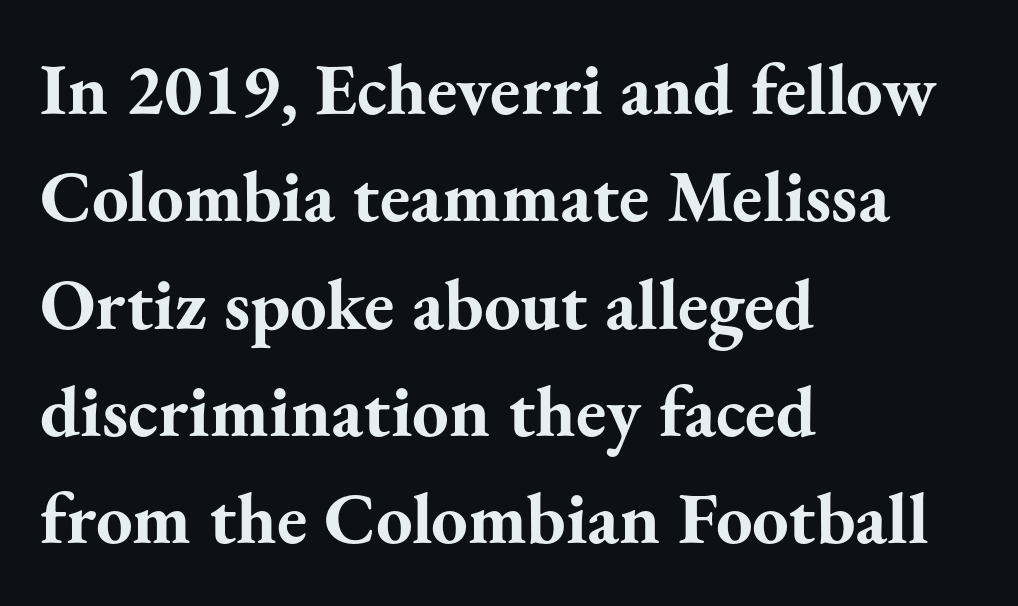
The passage shown is typeset with a serif family. Character widths vary here, with narrow letters taking less room than wide ones. The letterforms sit shoulder to shoulder at normal distance. This sample keeps an unexceptional amount of space between lines.
